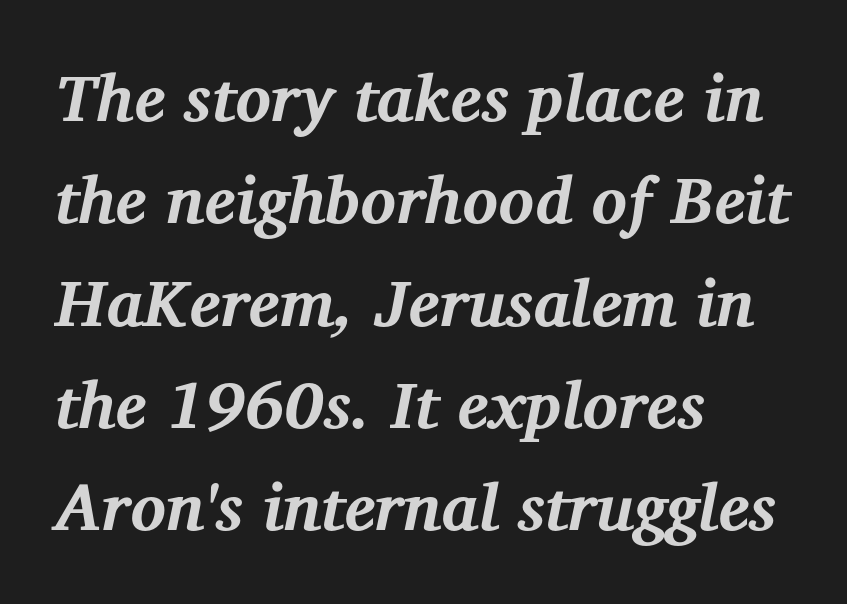
Q: Is the text bold? A: Yes.
Q: Is the text italic (slanted)? A: Yes, it leans right by about 12 degrees.
Q: Is the typeface a serif or a sans-serif typeface? A: Serif.
Q: Is the text underlined? A: No.
Q: How is the paragraph aligned? A: Left-aligned.
Q: Is the spacing between letters normal or unusually wide? A: Normal.
Q: Is the spacing between lines tight, normal or loose? A: Normal.
Q: Width (condensed, normal, or wide)? A: Normal.
Q: Stroke contrast? A: Medium.
Q: x-height? A: Medium.
Q: Monospaced? A: No.
